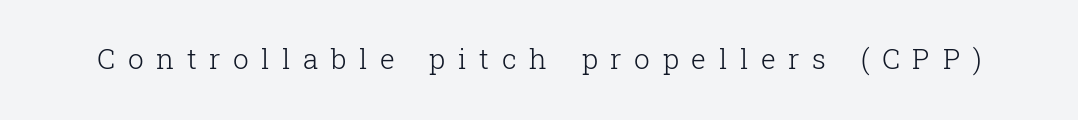
{"serif": "yes", "italic": "no", "bold": "no", "weight": "light", "width": "normal", "stroke_contrast": "low", "x_height": "medium", "monospaced": "no", "underline": "no", "letter_spacing": "wide", "letter_spacing_em": 0.45, "glyph_px": 28}
